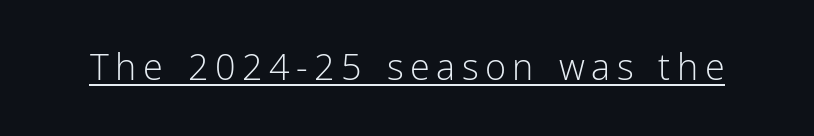
{"serif": "no", "italic": "no", "bold": "no", "weight": "light", "width": "normal", "stroke_contrast": "low", "x_height": "medium", "monospaced": "no", "underline": "yes", "glyph_px": 36}
